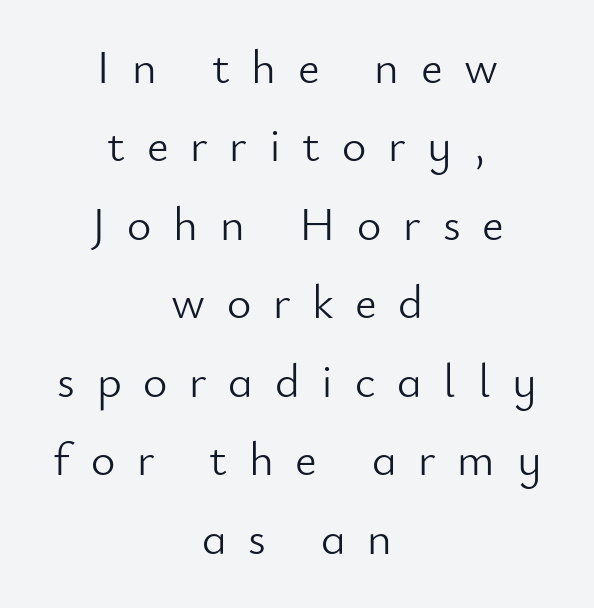
Q: Is the text bold? A: No.
Q: Is the text italic (slanted)? A: No, it is upright.
Q: Is the typeface a serif or a sans-serif typeface? A: Sans-serif.
Q: Is the text underlined? A: No.
Q: How is the paragraph aligned? A: Centered.
Q: Is the spacing between letters normal or unusually wide? A: Unusually wide.
Q: Is the spacing between lines tight, normal or loose? A: Normal.
Q: Width (condensed, normal, or wide)? A: Normal.
Q: Stroke contrast? A: Low.
Q: x-height? A: Small.
Q: Monospaced? A: No.
